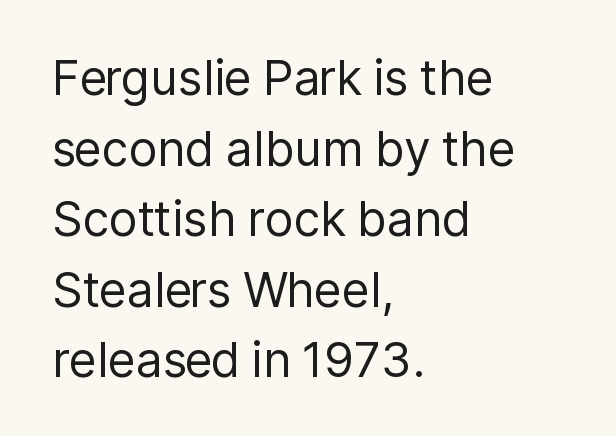
{"serif": "no", "italic": "no", "bold": "no", "weight": "regular", "width": "normal", "stroke_contrast": "low", "x_height": "medium", "monospaced": "no", "underline": "no", "align": "left", "line_spacing": "normal", "line_spacing_ratio": 1.47, "letter_spacing": "normal", "letter_spacing_em": 0.0, "glyph_px": 48}
